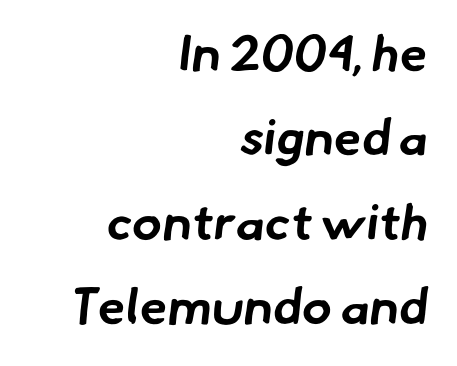
{"serif": "no", "bold": "yes", "weight": "bold", "width": "normal", "stroke_contrast": "low", "x_height": "small", "monospaced": "no", "underline": "no", "align": "right", "line_spacing": "normal", "line_spacing_ratio": 1.69, "letter_spacing": "normal", "letter_spacing_em": 0.0, "glyph_px": 50}
